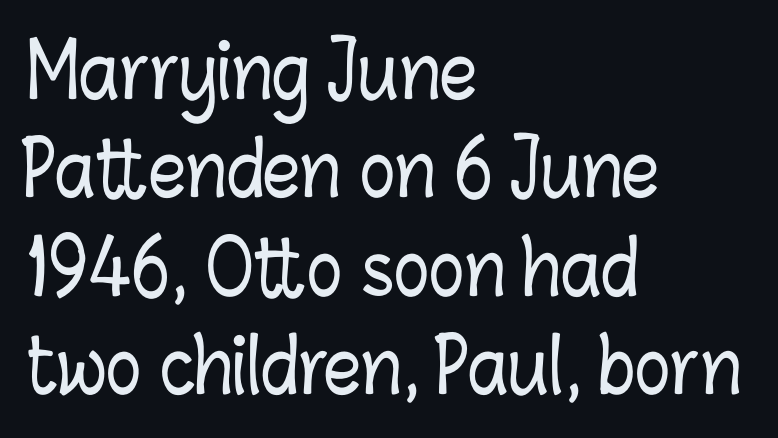
{"italic": "no", "width": "condensed", "stroke_contrast": "low", "x_height": "medium", "monospaced": "no", "underline": "no", "align": "left", "line_spacing": "normal", "line_spacing_ratio": 1.33, "letter_spacing": "normal", "letter_spacing_em": 0.0, "glyph_px": 74}
